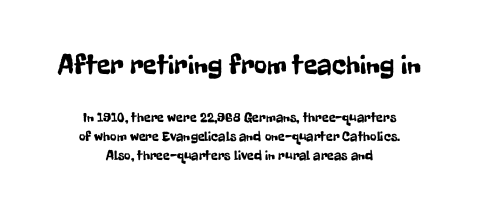
{"serif": "no", "italic": "no", "width": "condensed", "stroke_contrast": "low", "x_height": "medium", "monospaced": "no", "underline": "no", "align": "center", "line_spacing": "normal", "line_spacing_ratio": 1.37, "letter_spacing": "normal", "letter_spacing_em": 0.0, "larger_block": "first", "size_ratio": 2.0, "glyph_px": 28}
